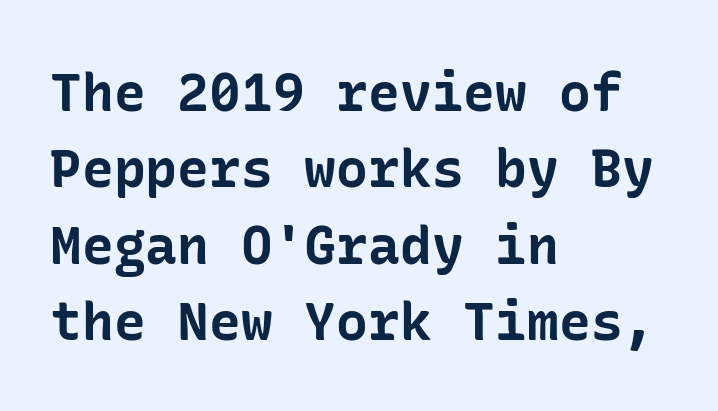
Q: Is the text bold? A: Yes.
Q: Is the text italic (slanted)? A: No, it is upright.
Q: Is the typeface a serif or a sans-serif typeface? A: Sans-serif.
Q: Is the text underlined? A: No.
Q: How is the paragraph aligned? A: Left-aligned.
Q: Is the spacing between letters normal or unusually wide? A: Normal.
Q: Is the spacing between lines tight, normal or loose? A: Normal.
Q: Width (condensed, normal, or wide)? A: Normal.
Q: Stroke contrast? A: Low.
Q: x-height? A: Medium.
